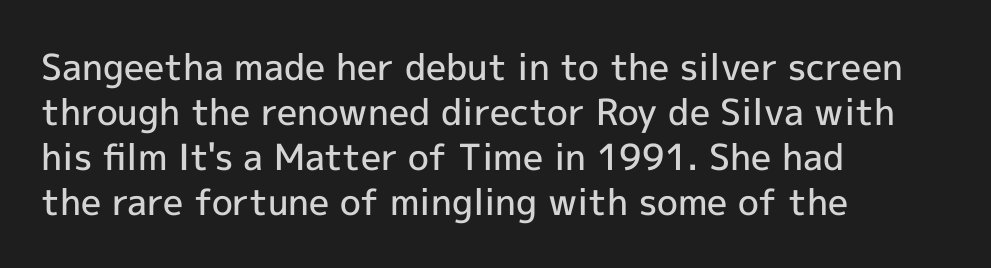
Leading: standard. A typesetter would mark this as roman, not italic. Between one letter and the next there's only the usual sliver of space. As a designer I'd log this as weight 600, semibold. The face used here is proportionally spaced, like ordinary book or web type. Line starts are locked; line ends wander.
